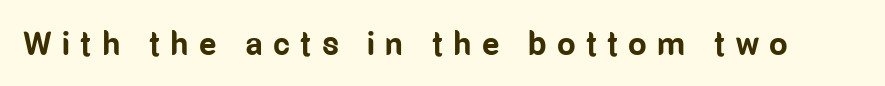
Q: Is the text bold? A: Yes.
Q: Is the text italic (slanted)? A: No, it is upright.
Q: Is the typeface a serif or a sans-serif typeface? A: Sans-serif.
Q: Is the text underlined? A: No.
Q: Is the spacing between letters normal or unusually wide? A: Unusually wide.
Q: Width (condensed, normal, or wide)? A: Condensed.
Q: Stroke contrast? A: Low.
Q: x-height? A: Medium.
Q: Monospaced? A: No.
